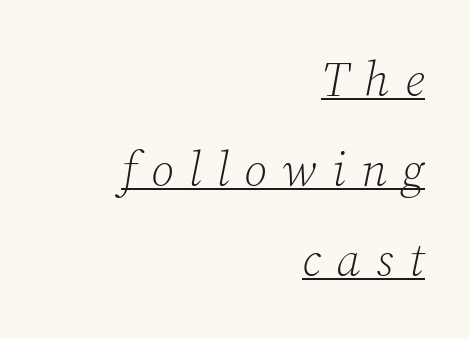
Horizontally, the lines are justified to the trailing edge only. Underlined type. Here the designer chose a conventional face with non-uniform glyph widths. Yep, that's italic — everything's leaning. Weight class: somewhere from thin through regular.
